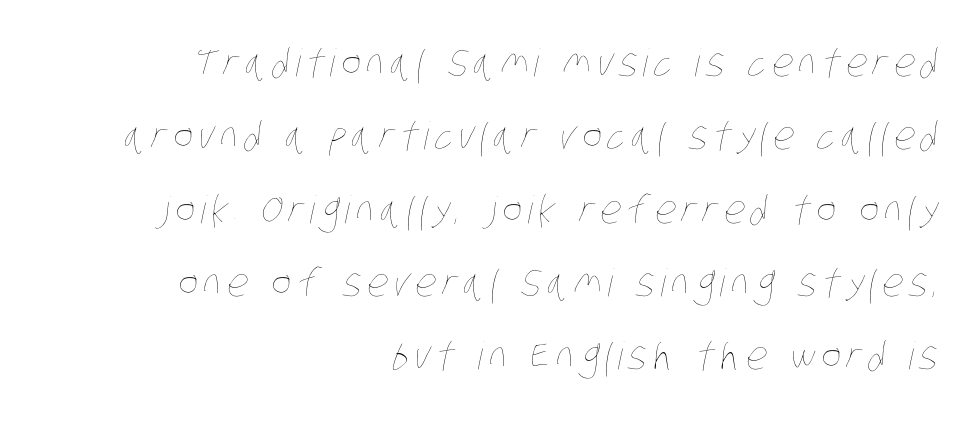
The strokes carry an ordinary text weight at most. Reading down the block, your eye finds every line finishing at a fixed right position. The string is rendered with underlining switched off. Here the designer chose a conventional face with non-uniform glyph widths. A typesetter would call this leading open, well beyond the default.
